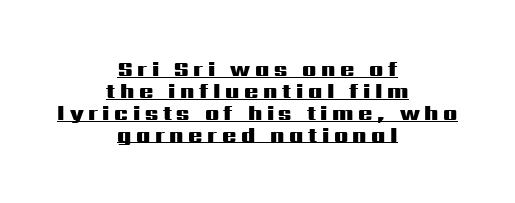
The image shows 21 px bold type, upright; set centered, tight line spacing (1.04x), unusually wide letter spacing (+0.22 em), underlined.
